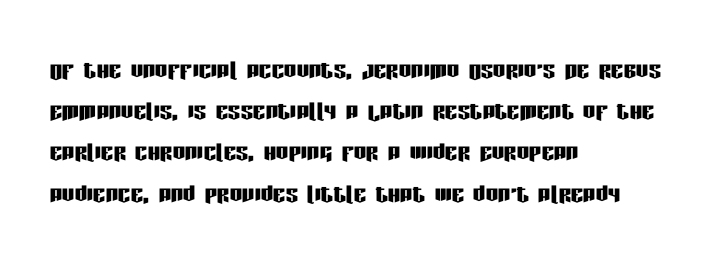
{"serif": "no", "italic": "no", "width": "condensed", "stroke_contrast": "low", "x_height": "large", "monospaced": "no", "underline": "no", "align": "left", "line_spacing": "normal", "line_spacing_ratio": 1.33, "letter_spacing": "normal", "letter_spacing_em": 0.0, "glyph_px": 31}
